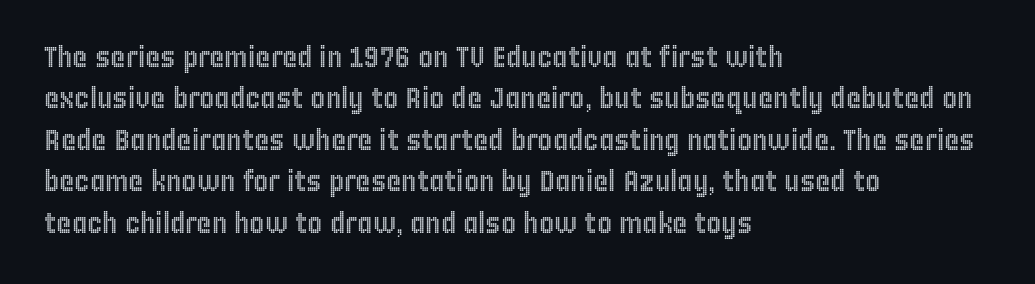
Q: Is the text italic (slanted)? A: No, it is upright.
Q: Is the text underlined? A: No.
Q: How is the paragraph aligned? A: Left-aligned.
Q: Is the spacing between letters normal or unusually wide? A: Normal.
Q: Is the spacing between lines tight, normal or loose? A: Normal.
Q: Width (condensed, normal, or wide)? A: Condensed.
Q: x-height? A: Large.
Q: Monospaced? A: No.
